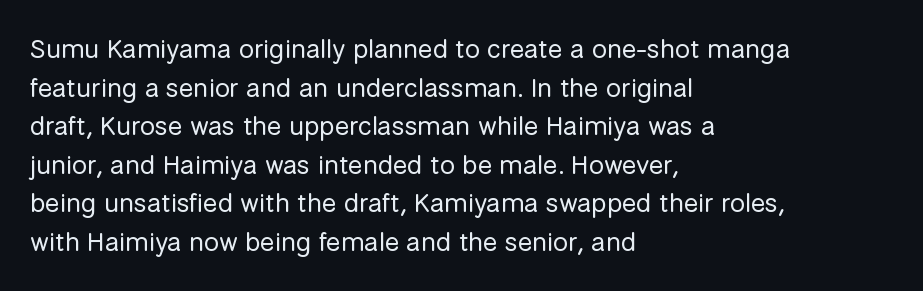
Q: Is the text bold? A: No.
Q: Is the text italic (slanted)? A: No, it is upright.
Q: Is the text underlined? A: No.
Q: How is the paragraph aligned? A: Left-aligned.
Q: Is the spacing between letters normal or unusually wide? A: Normal.
Q: Is the spacing between lines tight, normal or loose? A: Normal.
